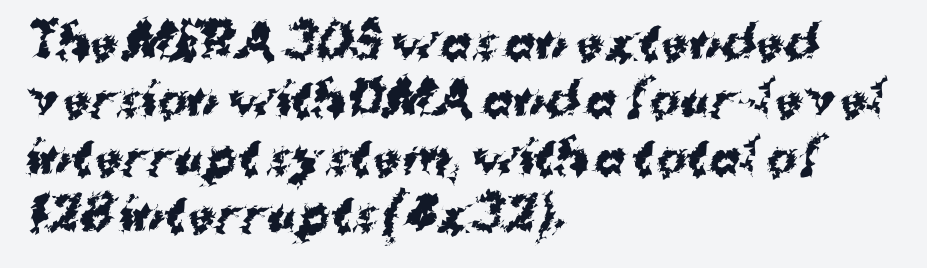
{"serif": "no", "bold": "yes", "weight": "bold", "width": "normal", "stroke_contrast": "medium", "x_height": "medium", "monospaced": "no", "underline": "no", "align": "left", "line_spacing": "normal", "line_spacing_ratio": 1.25, "letter_spacing": "normal", "letter_spacing_em": 0.0, "glyph_px": 46}
